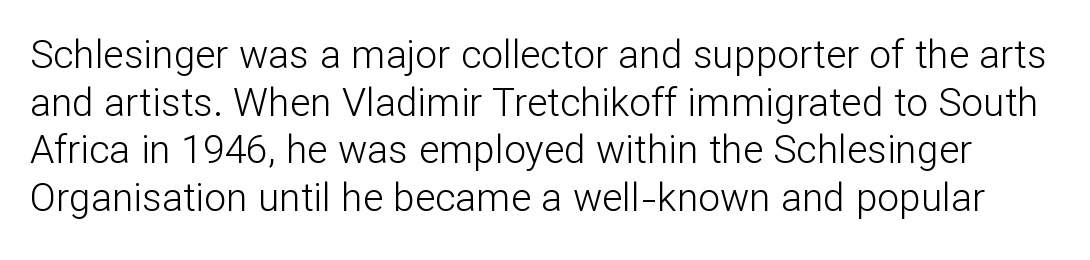
The specimen reads as upright at a glance. Tracking here is standard; glyphs follow each other at the usual distance. Each letter keeps its own natural width here, so spacing adapts to shape. Weight class: somewhere from thin through regular. A clean baseline with only descenders dipping below it. The typeface chosen for these lines omits serifs.
